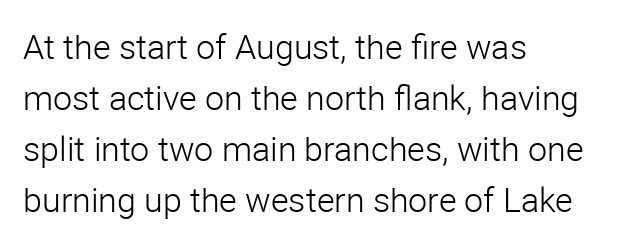
Nobody drew a line under any word here. Is this a fixed-width face? No — the glyphs have proportional, varying widths. Baseline-to-baseline distance is the conventional proportion of letter height. Compared with typical body copy, the letter spacing here is the same. The lettering stays uniformly vertical, giving the passage a roman look.
